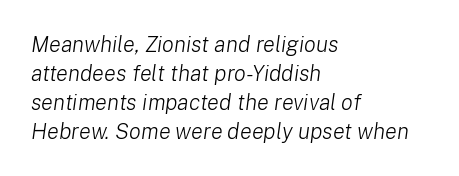
The paragraph shown leans on its left margin. If you drew a line through each stem, it would be angled. Default kerning and tracking; the words read as compact shapes. Rule under the text: the space is simply empty.
